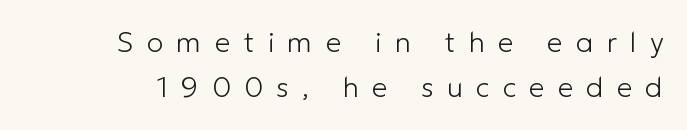
Q: Is the text bold? A: No.
Q: Is the text italic (slanted)? A: No, it is upright.
Q: Is the typeface a serif or a sans-serif typeface? A: Sans-serif.
Q: Is the text underlined? A: No.
Q: Is the spacing between letters normal or unusually wide? A: Unusually wide.
Q: Is the spacing between lines tight, normal or loose? A: Normal.
Q: Width (condensed, normal, or wide)? A: Normal.
Q: Stroke contrast? A: Low.
Q: x-height? A: Medium.
Q: Monospaced? A: No.
